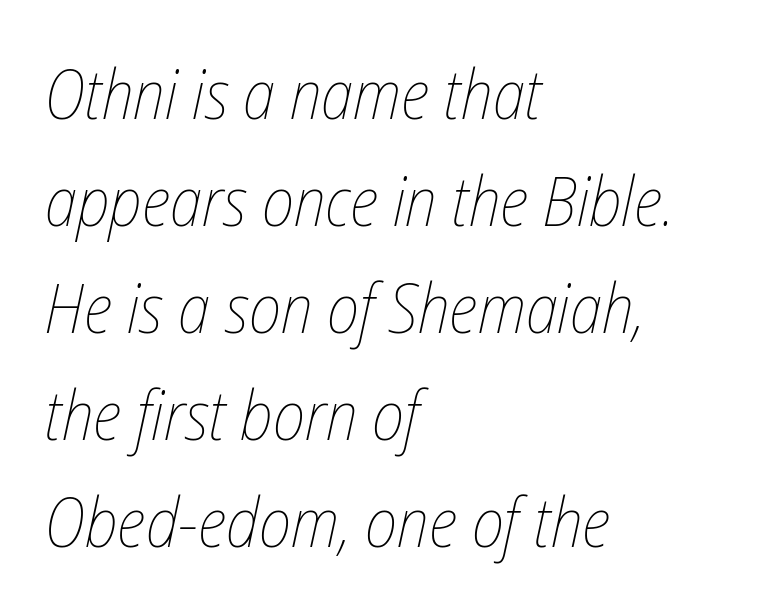
Q: Is the text bold? A: No.
Q: Is the text italic (slanted)? A: Yes, it leans right by about 12 degrees.
Q: Is the text underlined? A: No.
Q: How is the paragraph aligned? A: Left-aligned.
Q: Is the spacing between letters normal or unusually wide? A: Normal.
Q: Is the spacing between lines tight, normal or loose? A: Normal.
Q: Width (condensed, normal, or wide)? A: Condensed.
Q: Stroke contrast? A: Low.
Q: x-height? A: Medium.
Q: Monospaced? A: No.
